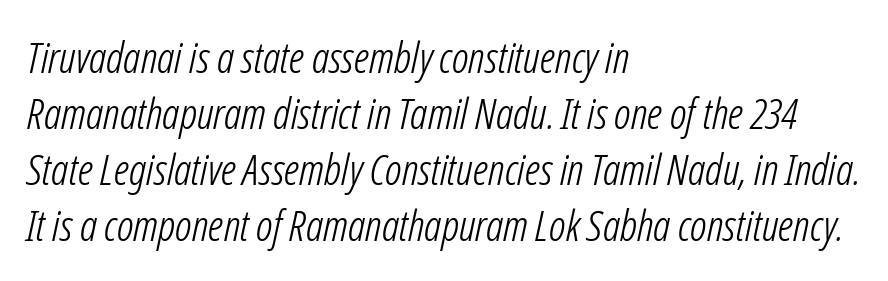
The image shows 43 px light, condensed type, italic (leaning right); set left-aligned, normal line spacing (1.3x), normal letter spacing, not underlined; low stroke contrast and a medium x-height.
